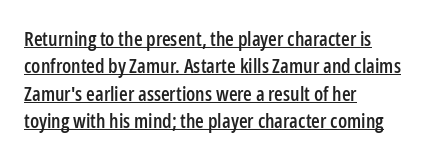
The image shows 20 px text type, upright; set left-aligned, normal line spacing (1.37x), normal letter spacing, underlined.
